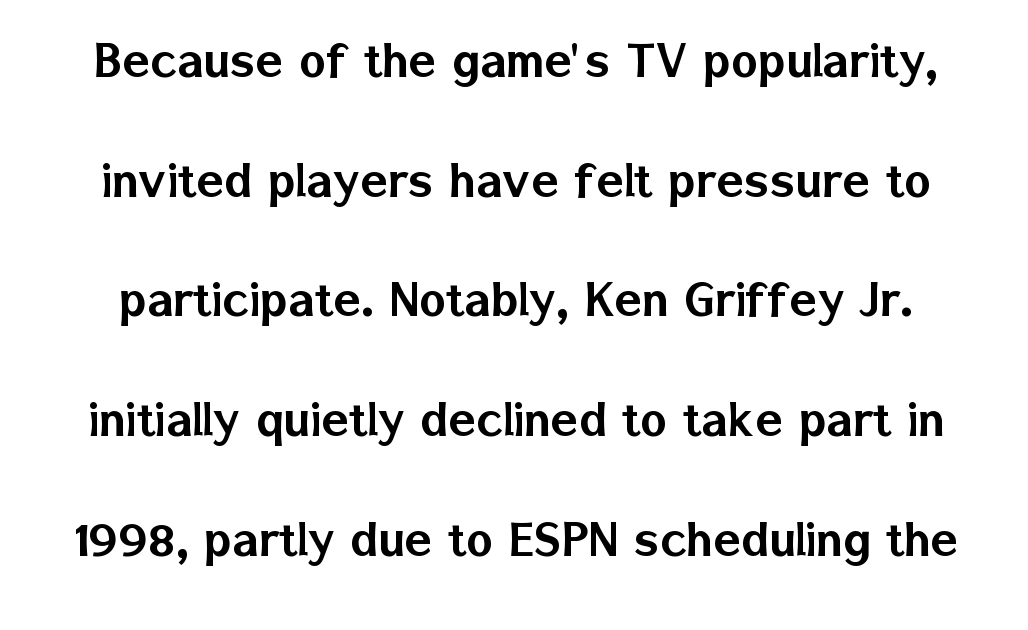
Q: Is the text italic (slanted)? A: No, it is upright.
Q: Is the typeface a serif or a sans-serif typeface? A: Sans-serif.
Q: Is the text underlined? A: No.
Q: Is the spacing between letters normal or unusually wide? A: Normal.
Q: Is the spacing between lines tight, normal or loose? A: Loose.
Q: Width (condensed, normal, or wide)? A: Normal.
Q: Stroke contrast? A: Low.
Q: x-height? A: Medium.
Q: Monospaced? A: No.
